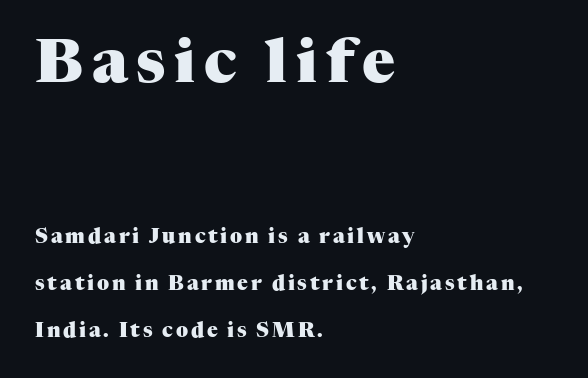
A typesetter would mark this as roman, not italic. Think of a printed novel: that variable character pitch is what you see here. The lines in this sample share a left origin and differ only in where they stop. A bare baseline throughout the passage. Each letter's strokes conclude with small projecting serifs.
